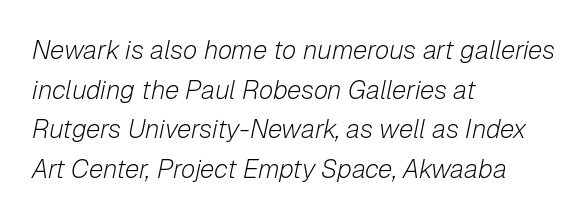
Q: Is the text bold? A: No.
Q: Is the text italic (slanted)? A: Yes, it leans right by about 12 degrees.
Q: Is the text underlined? A: No.
Q: How is the paragraph aligned? A: Left-aligned.
Q: Is the spacing between letters normal or unusually wide? A: Normal.
Q: Is the spacing between lines tight, normal or loose? A: Normal.
